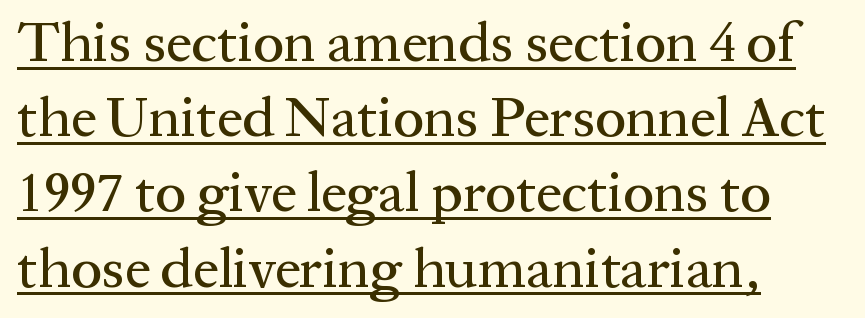
The image shows 57 px serif type, upright; set left-aligned, normal line spacing (1.32x), normal letter spacing, underlined; medium stroke contrast and a medium x-height.
